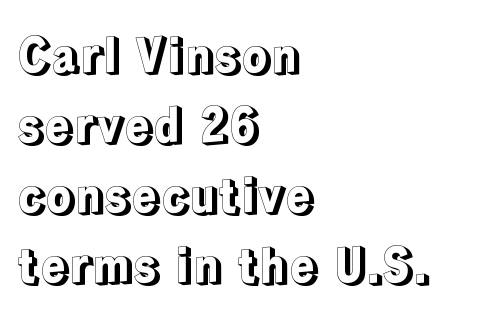
The image shows 47 px text type, upright; set left-aligned, normal line spacing (1.49x), normal letter spacing, not underlined; a medium x-height.
